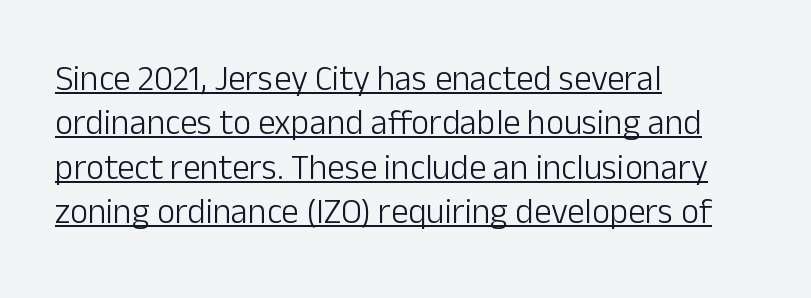
{"serif": "no", "italic": "no", "bold": "no", "weight": "light", "width": "normal", "stroke_contrast": "low", "x_height": "medium", "monospaced": "no", "underline": "yes", "align": "left", "line_spacing": "normal", "line_spacing_ratio": 1.27, "letter_spacing": "normal", "letter_spacing_em": 0.0, "glyph_px": 35}
